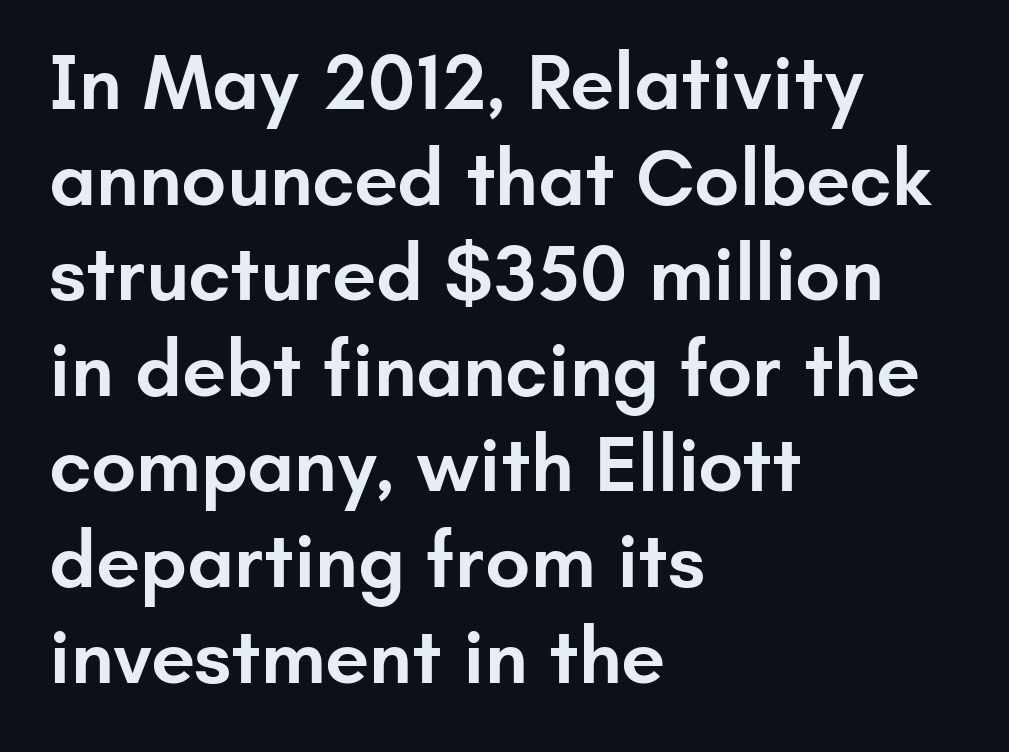
{"serif": "no", "italic": "no", "bold": "semi", "weight": "semibold", "width": "normal", "stroke_contrast": "low", "x_height": "small", "monospaced": "no", "underline": "no", "align": "left", "line_spacing_ratio": 1.21, "letter_spacing": "normal", "letter_spacing_em": 0.0, "glyph_px": 79}
